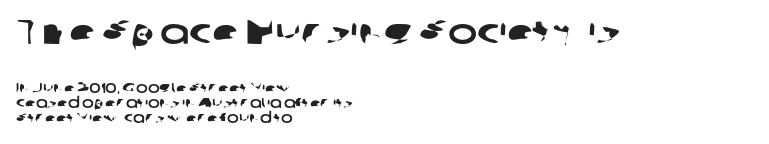
{"serif": "no", "width": "wide", "stroke_contrast": "low", "x_height": "medium", "monospaced": "no", "underline": "no", "align": "left", "line_spacing": "tight", "line_spacing_ratio": 1.08, "letter_spacing": "normal", "letter_spacing_em": 0.0, "larger_block": "first", "size_ratio": 2.5, "glyph_px": 35}
